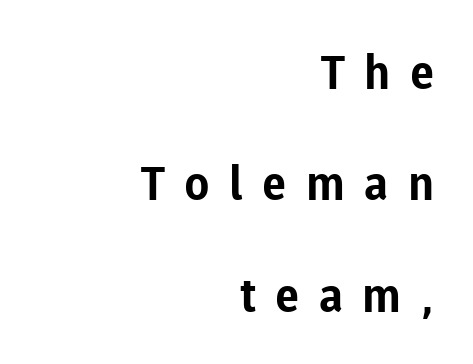
The image shows 47 px bold sans-serif type, upright; set right-aligned, loose line spacing (2.37x), unusually wide letter spacing (+0.41 em), not underlined; low stroke contrast and a medium x-height.
